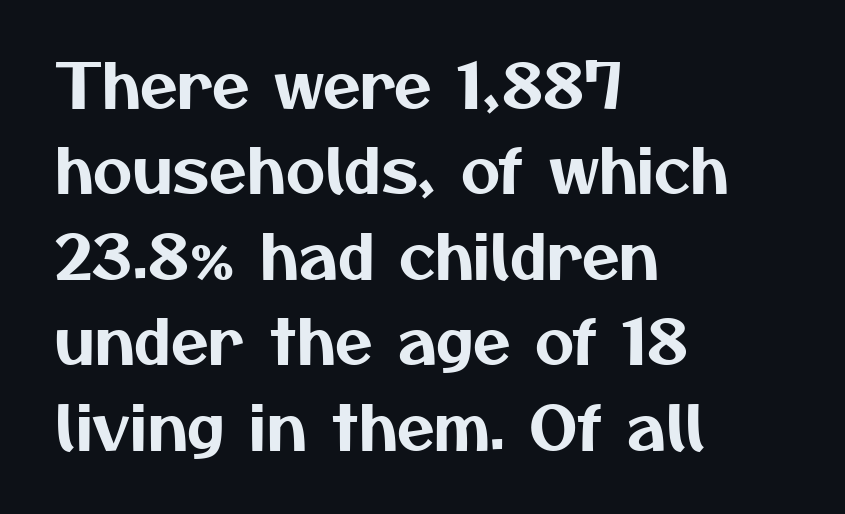
Each new line begins a customary step beneath the previous one. A student would call this left alignment; a typographer would say flush left, rag right. Letter spacing: default. The passage shown is typed in a proportional face where columns would drift. The space directly below the letters is spotless.
